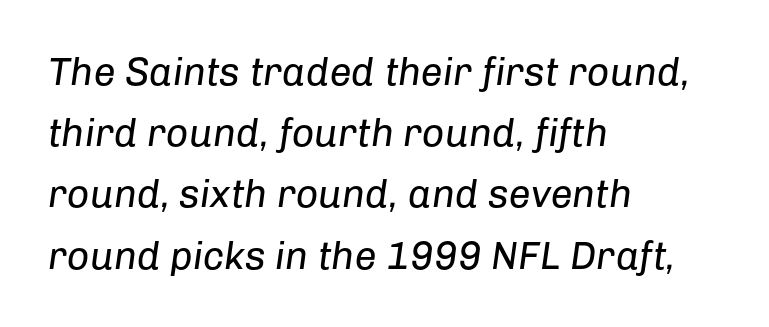
Honestly, there is no underline to notice here at all. Casual observation: everything's shoved over to the left. Is the type heavy? It reads as light-to-regular instead. Italic: yes, the glyphs are oblique. Varying glyph widths throughout — classic text-font behaviour.
